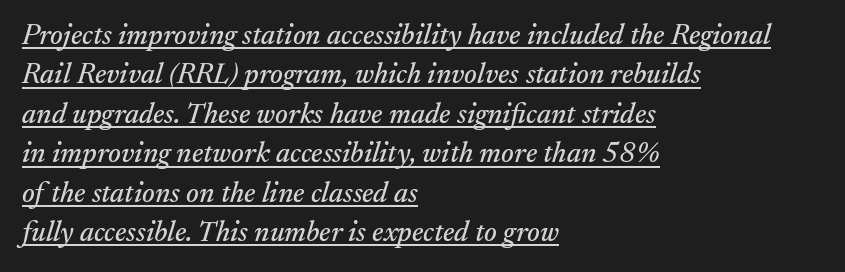
Q: Is the text italic (slanted)? A: Yes, it leans right by about 17 degrees.
Q: Is the typeface a serif or a sans-serif typeface? A: Serif.
Q: Is the text underlined? A: Yes.
Q: How is the paragraph aligned? A: Left-aligned.
Q: Is the spacing between letters normal or unusually wide? A: Normal.
Q: Is the spacing between lines tight, normal or loose? A: Normal.
Q: Width (condensed, normal, or wide)? A: Normal.
Q: Stroke contrast? A: Medium.
Q: x-height? A: Small.
Q: Monospaced? A: No.
